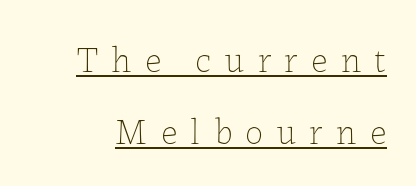
Q: Is the text bold? A: No.
Q: Is the text italic (slanted)? A: No, it is upright.
Q: Is the text underlined? A: Yes.
Q: Is the spacing between letters normal or unusually wide? A: Unusually wide.
Q: Is the spacing between lines tight, normal or loose? A: Loose.
Q: Width (condensed, normal, or wide)? A: Normal.
Q: Stroke contrast? A: Low.
Q: x-height? A: Medium.
Q: Monospaced? A: No.
